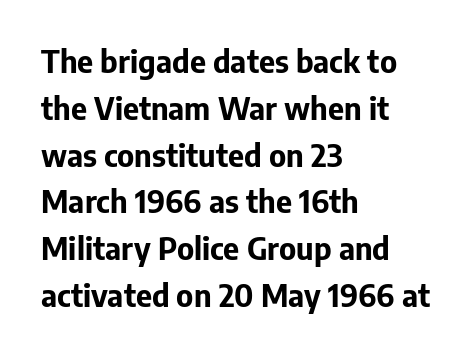
{"serif": "no", "italic": "no", "bold": "yes", "weight": "bold", "width": "normal", "stroke_contrast": "low", "x_height": "medium", "monospaced": "no", "underline": "no", "align": "left", "line_spacing": "normal", "line_spacing_ratio": 1.51, "letter_spacing": "normal", "letter_spacing_em": 0.0, "glyph_px": 31}
